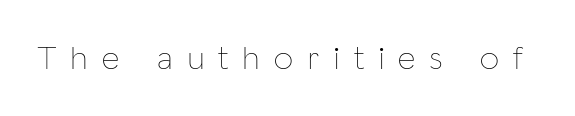
Q: Is the text bold? A: No.
Q: Is the text italic (slanted)? A: No, it is upright.
Q: Is the text underlined? A: No.
Q: Is the spacing between letters normal or unusually wide? A: Unusually wide.
Q: Width (condensed, normal, or wide)? A: Condensed.
Q: Stroke contrast? A: Low.
Q: x-height? A: Medium.
Q: Monospaced? A: No.
